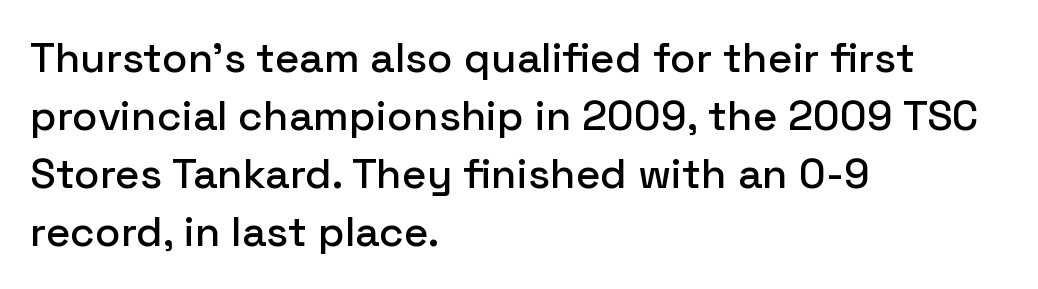
{"serif": "no", "italic": "no", "width": "normal", "stroke_contrast": "low", "x_height": "medium", "monospaced": "no", "underline": "no", "align": "left", "line_spacing": "normal", "line_spacing_ratio": 1.38, "letter_spacing": "normal", "letter_spacing_em": 0.0, "glyph_px": 42}
